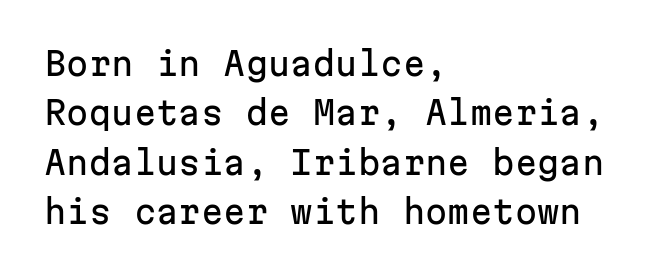
The image shows 32 px sans-serif type, upright, monospaced; set left-aligned, normal line spacing (1.54x), normal letter spacing, not underlined; low stroke contrast and a medium x-height.
